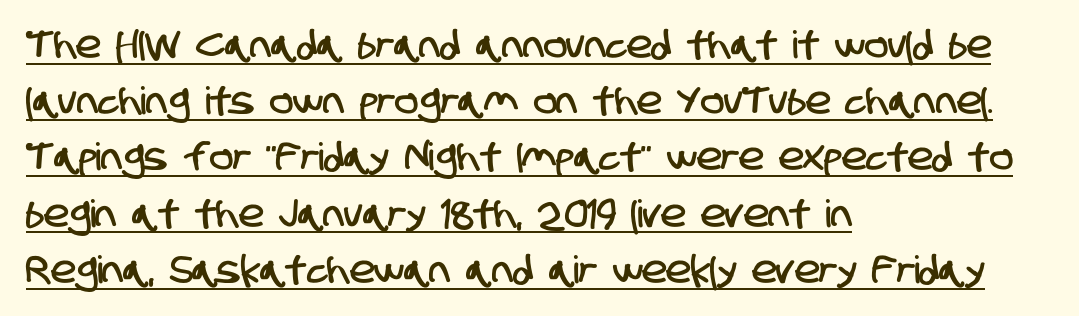
{"serif": "no", "width": "condensed", "stroke_contrast": "low", "x_height": "large", "monospaced": "no", "underline": "yes", "align": "left", "line_spacing": "normal", "line_spacing_ratio": 1.48, "letter_spacing": "normal", "letter_spacing_em": 0.0, "glyph_px": 38}
